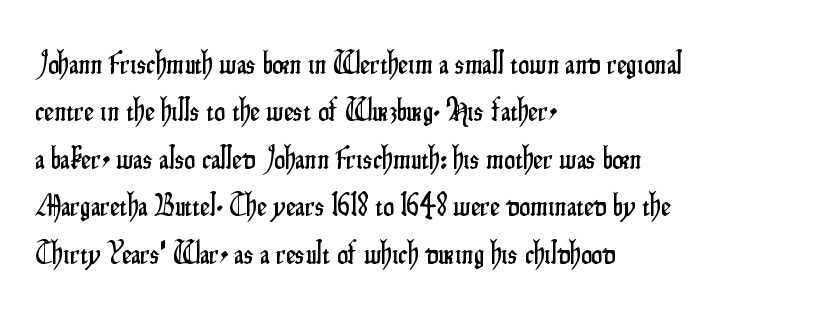
The image shows 31 px condensed sans-serif type, upright; set left-aligned, normal line spacing (1.53x), normal letter spacing, not underlined; low stroke contrast and a small x-height.
